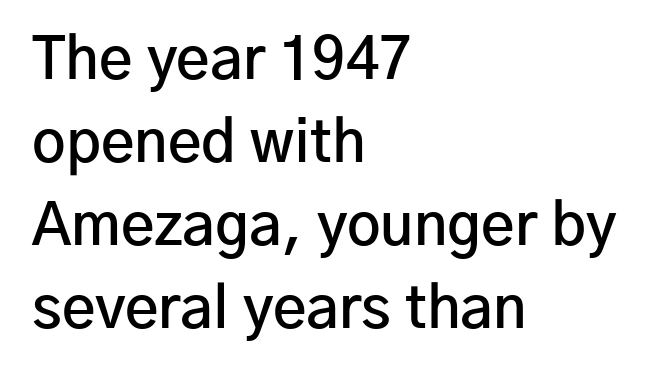
If you drew a ruler down the left edge, every line would touch it. The rendering uses natural spacing where letterforms have individual widths. The passage shown is not underscored anywhere. Regular leading. A typesetter would label this face a sans. Quick note: not italic, upright.
